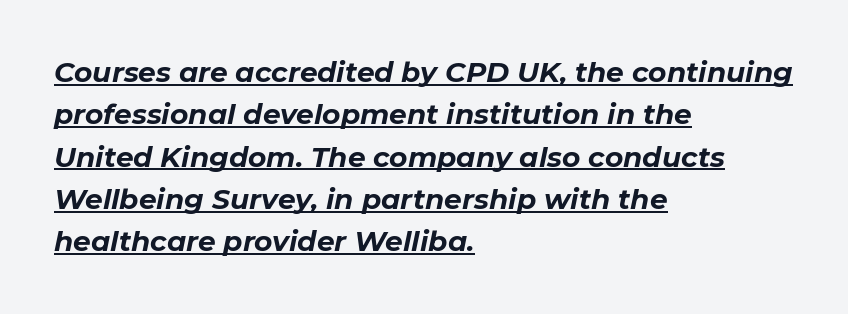
{"italic": "yes", "lean": "right", "slant_degrees": 11, "bold": "yes", "weight": "bold", "width": "normal", "stroke_contrast": "low", "x_height": "medium", "monospaced": "no", "underline": "yes", "align": "left", "line_spacing": "normal", "line_spacing_ratio": 1.51, "letter_spacing": "normal", "letter_spacing_em": 0.0, "glyph_px": 28}
